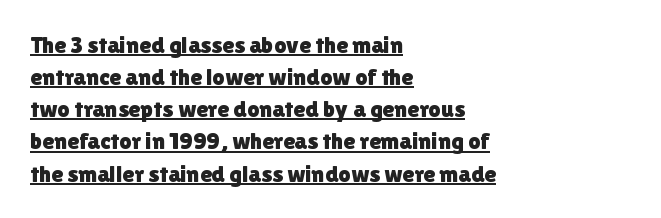
{"italic": "no", "underline": "yes", "align": "left", "line_spacing": "normal", "line_spacing_ratio": 1.34, "letter_spacing": "normal", "letter_spacing_em": 0.0, "glyph_px": 24}
